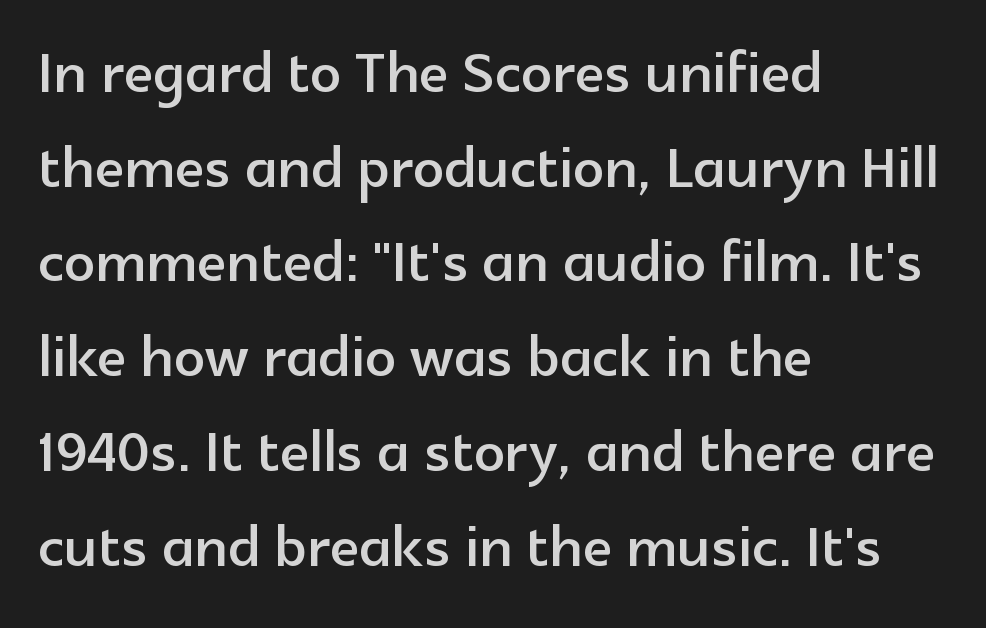
The image shows 77 px sans-serif type, upright; set left-aligned, line spacing 1.23x, normal letter spacing, not underlined; a medium x-height.
